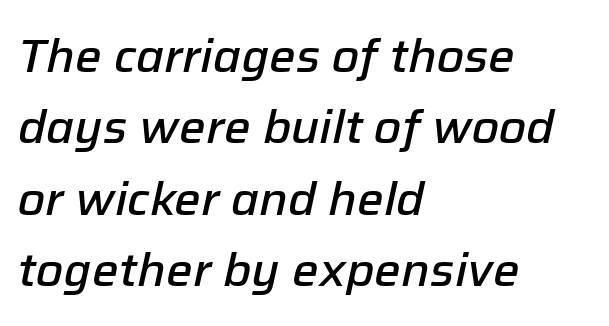
Regarding leading, the lines here are spaced in the standard way. Character widths vary here, with narrow letters taking less room than wide ones. Does the lettering tilt? It does — this is italic. Spacing between characters is what you'd get straight out of the box.
